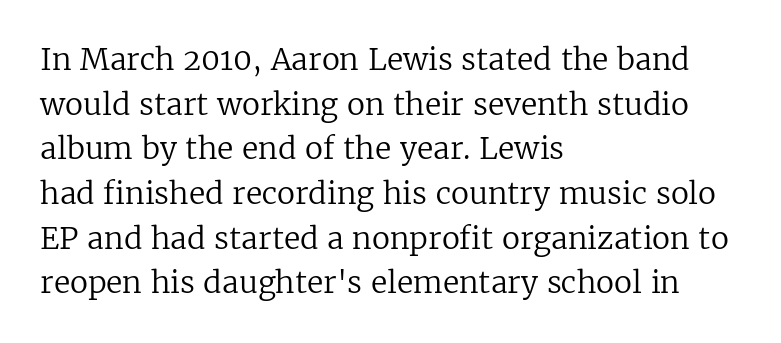
{"serif": "yes", "italic": "no", "bold": "no", "weight": "regular", "width": "normal", "stroke_contrast": "low", "x_height": "medium", "monospaced": "no", "underline": "no", "align": "left", "line_spacing": "normal", "line_spacing_ratio": 1.49, "letter_spacing": "normal", "letter_spacing_em": 0.0, "glyph_px": 30}
